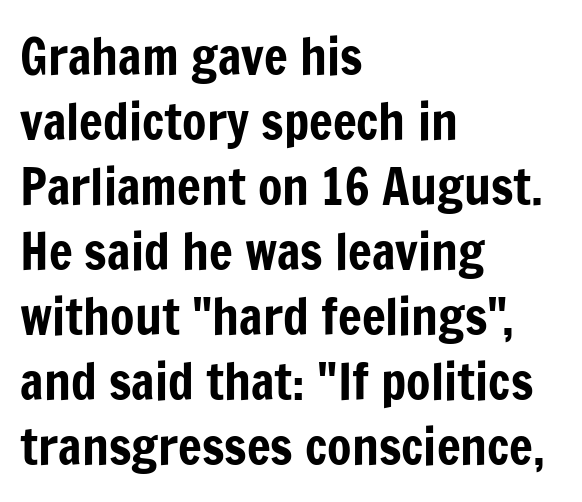
The image shows 50 px condensed sans-serif type, upright; set left-aligned, normal line spacing (1.3x), normal letter spacing, not underlined; low stroke contrast and a medium x-height.
